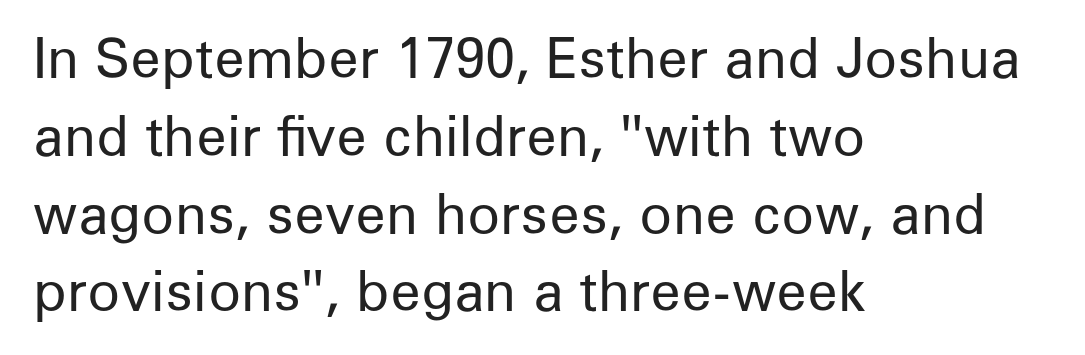
Q: Is the text bold? A: No.
Q: Is the text italic (slanted)? A: No, it is upright.
Q: Is the typeface a serif or a sans-serif typeface? A: Sans-serif.
Q: Is the text underlined? A: No.
Q: How is the paragraph aligned? A: Left-aligned.
Q: Is the spacing between letters normal or unusually wide? A: Normal.
Q: Is the spacing between lines tight, normal or loose? A: Normal.
Q: Width (condensed, normal, or wide)? A: Normal.
Q: Stroke contrast? A: Low.
Q: x-height? A: Medium.
Q: Monospaced? A: No.
